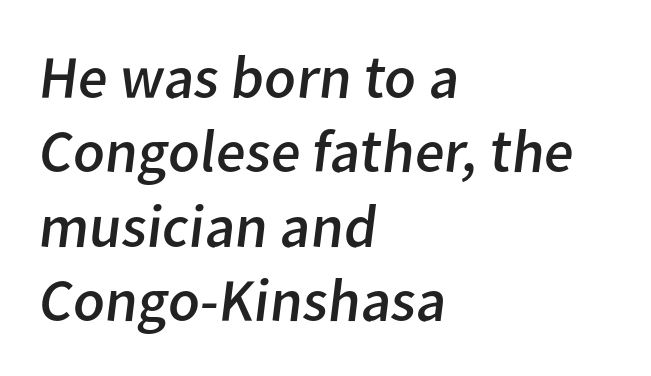
Q: Is the text bold? A: No.
Q: Is the typeface a serif or a sans-serif typeface? A: Sans-serif.
Q: Is the text underlined? A: No.
Q: How is the paragraph aligned? A: Left-aligned.
Q: Is the spacing between letters normal or unusually wide? A: Normal.
Q: Width (condensed, normal, or wide)? A: Normal.
Q: Stroke contrast? A: Low.
Q: x-height? A: Medium.
Q: Monospaced? A: No.
